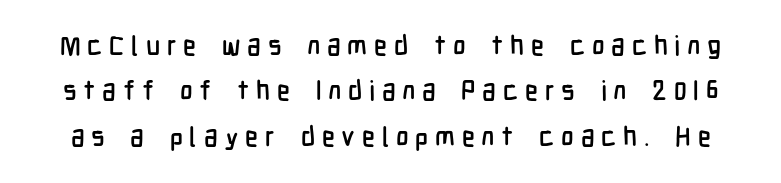
Q: Is the text italic (slanted)? A: No, it is upright.
Q: Is the text underlined? A: No.
Q: Is the spacing between letters normal or unusually wide? A: Unusually wide.
Q: Is the spacing between lines tight, normal or loose? A: Normal.
